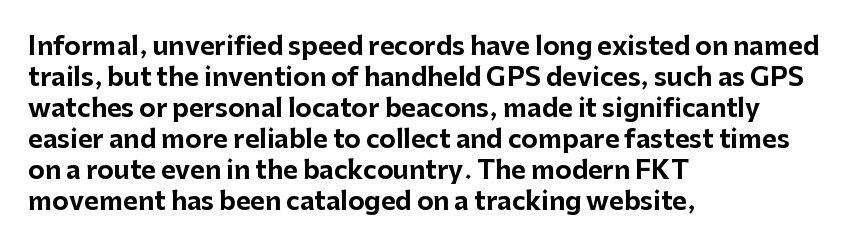
Q: Is the text bold? A: Yes.
Q: Is the text italic (slanted)? A: No, it is upright.
Q: Is the text underlined? A: No.
Q: How is the paragraph aligned? A: Left-aligned.
Q: Is the spacing between letters normal or unusually wide? A: Normal.
